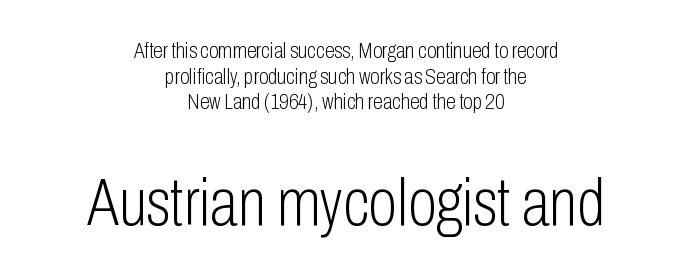
A quiet, ordinary-to-light weight characterises the typeface. Of the two passages, the one underneath uses the larger point size. Plain, unruled lines of type. You can tell from the bare stems that sans-serif type was used.
